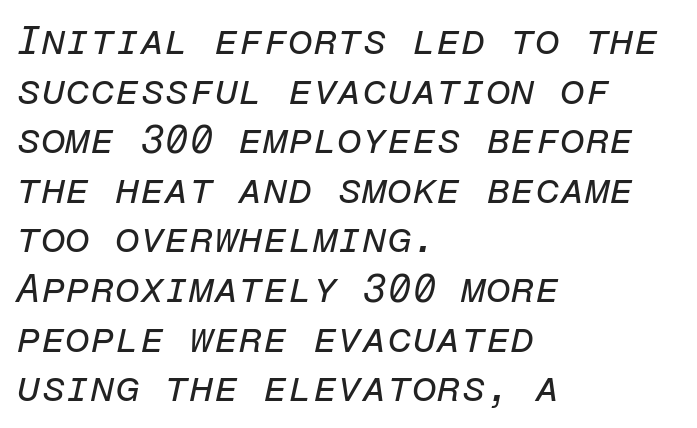
The image shows 40 px regular-weight type, italic (leaning right), monospaced; set left-aligned, line spacing 1.24x, normal letter spacing, not underlined; low stroke contrast and a medium x-height.
